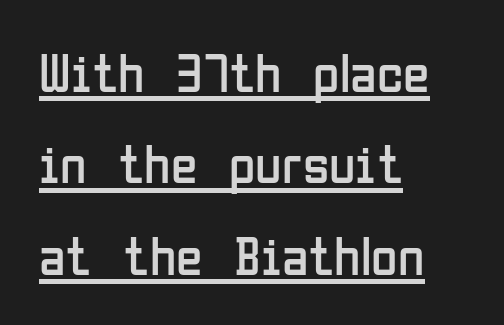
{"serif": "no", "italic": "no", "bold": "no", "weight": "regular", "width": "condensed", "stroke_contrast": "low", "x_height": "medium", "monospaced": "no", "underline": "yes", "align": "left", "line_spacing": "normal", "line_spacing_ratio": 1.69, "letter_spacing": "normal", "letter_spacing_em": 0.0, "glyph_px": 54}
